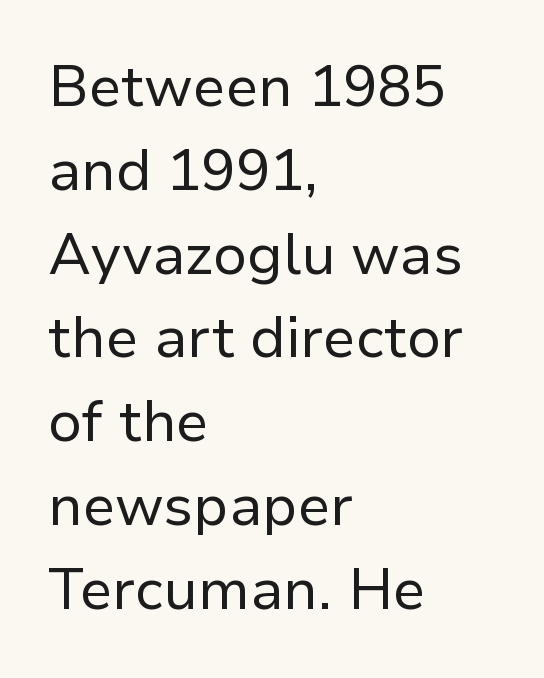
{"serif": "no", "italic": "no", "bold": "no", "weight": "regular", "width": "normal", "stroke_contrast": "low", "x_height": "medium", "monospaced": "no", "underline": "no", "align": "left", "line_spacing": "normal", "line_spacing_ratio": 1.47, "letter_spacing": "normal", "letter_spacing_em": 0.0, "glyph_px": 57}
